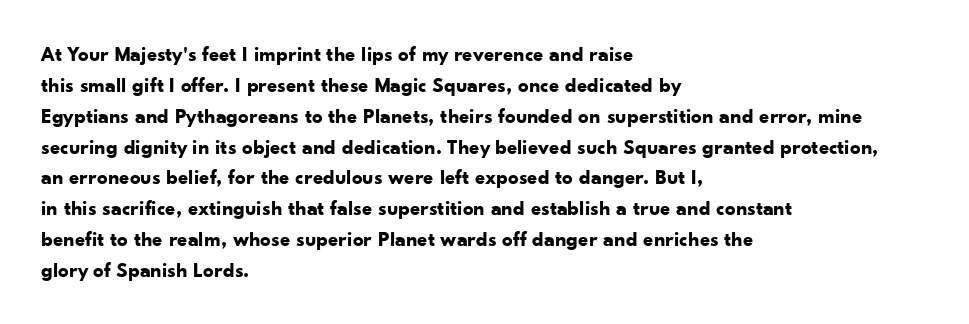
{"italic": "no", "bold": "yes", "underline": "no", "align": "left", "line_spacing": "normal", "line_spacing_ratio": 1.47, "letter_spacing": "normal", "letter_spacing_em": 0.0, "glyph_px": 21}
